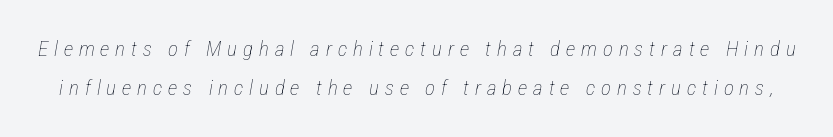
Underline: absent. Would a proofreader flag this as italicized? Yes. Here the glyphs are tracked loosely, breaking word shapes into spaced letters. Weight class: somewhere from thin through regular.
